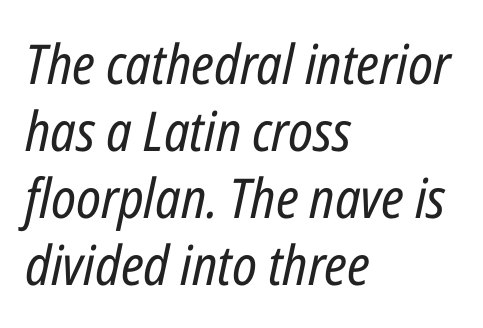
{"italic": "yes", "lean": "right", "slant_degrees": 12, "bold": "no", "weight": "regular", "width": "condensed", "stroke_contrast": "low", "x_height": "medium", "monospaced": "no", "underline": "no", "align": "left", "line_spacing_ratio": 1.22, "letter_spacing": "normal", "letter_spacing_em": 0.0, "glyph_px": 55}
